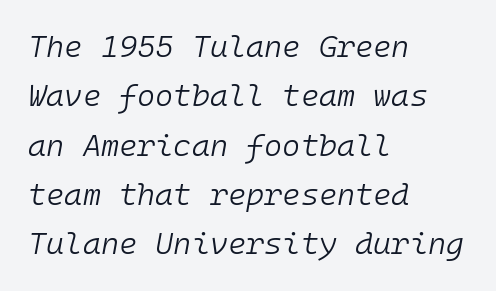
Do the characters align in a grid? Yes, the font is monospaced. Does the lettering tilt? It does — this is italic. Caption: multi-line text, flush left, ragged right. Notice how descenders clear the ascenders below comfortably — that's standard leading. Weight: in the light-to-regular range.
